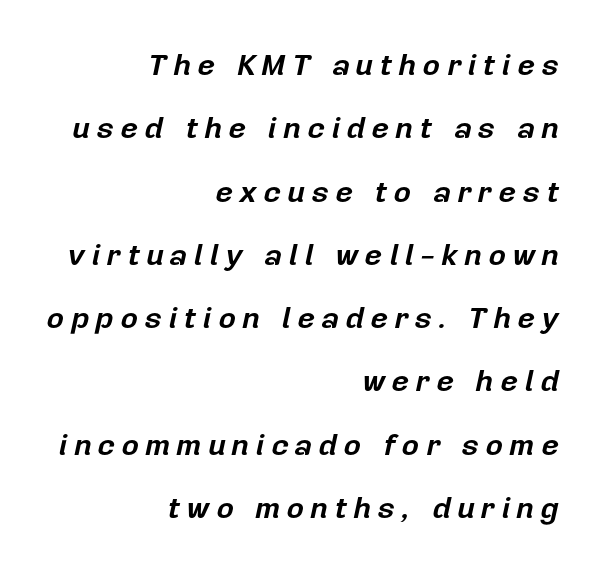
The image shows 30 px bold type, italic (leaning right); set right-aligned, loose line spacing (2.11x), unusually wide letter spacing (+0.22 em), not underlined; low stroke contrast and a medium x-height.
